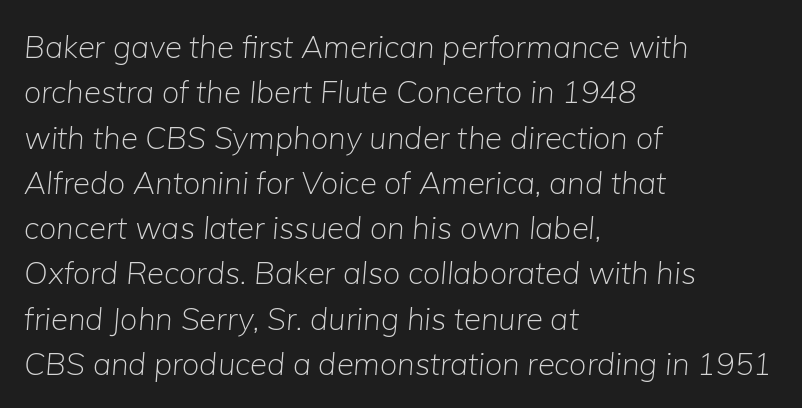
Q: Is the text bold? A: No.
Q: Is the text italic (slanted)? A: Yes, it leans right by about 5 degrees.
Q: Is the text underlined? A: No.
Q: How is the paragraph aligned? A: Left-aligned.
Q: Is the spacing between letters normal or unusually wide? A: Normal.
Q: Is the spacing between lines tight, normal or loose? A: Normal.
Q: Width (condensed, normal, or wide)? A: Normal.
Q: Stroke contrast? A: Low.
Q: x-height? A: Medium.
Q: Monospaced? A: No.
